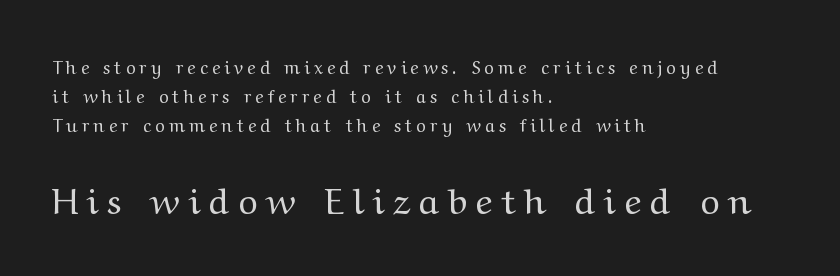
Q: Is the text bold? A: No.
Q: Is the text italic (slanted)? A: No, it is upright.
Q: Is the typeface a serif or a sans-serif typeface? A: Serif.
Q: Is the text underlined? A: No.
Q: How is the paragraph aligned? A: Left-aligned.
Q: Is the spacing between letters normal or unusually wide? A: Unusually wide.
Q: Is the spacing between lines tight, normal or loose? A: Normal.
Q: Which block of text is set in a larger size, the first (top) or the second (bottom)? A: The second (bottom) one.
Q: Width (condensed, normal, or wide)? A: Wide.
Q: Stroke contrast? A: Medium.
Q: x-height? A: Medium.
Q: Monospaced? A: No.
